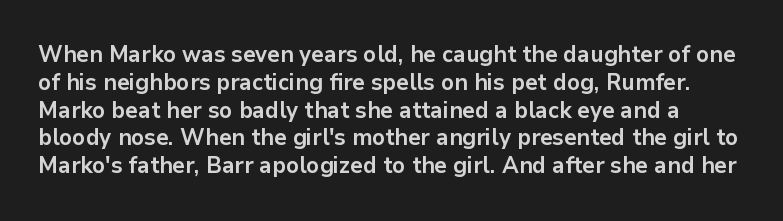
Q: Is the text bold? A: Yes.
Q: Is the text italic (slanted)? A: No, it is upright.
Q: Is the text underlined? A: No.
Q: Is the spacing between letters normal or unusually wide? A: Normal.
